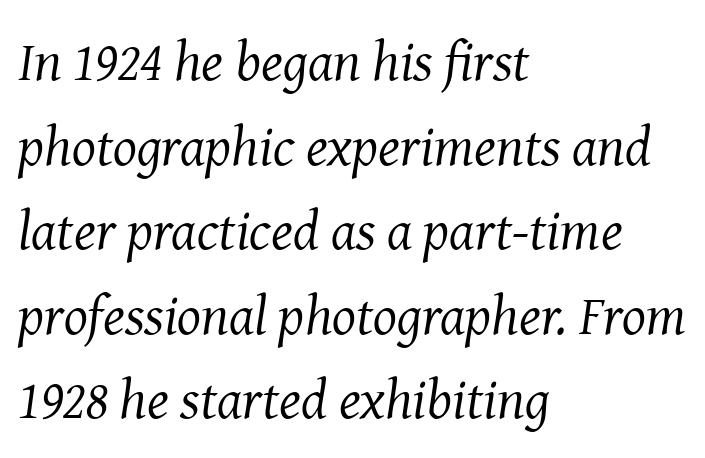
This rendering features lettering with no underline. The paragraph shown leans on its left margin. The type is set solid horizontally, with unmodified tracking. Regarding serifs, this sample has them.
